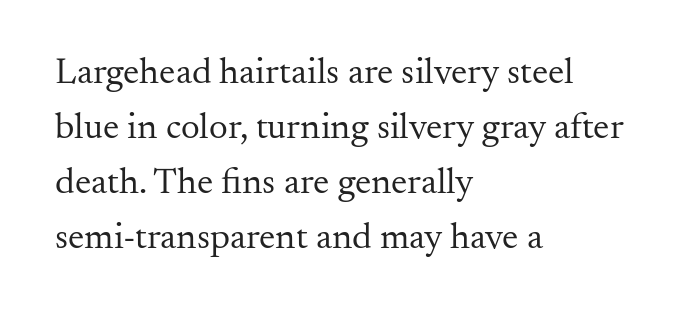
{"serif": "yes", "italic": "no", "bold": "no", "weight": "regular", "width": "normal", "stroke_contrast": "medium", "x_height": "small", "monospaced": "no", "underline": "no", "align": "left", "line_spacing": "normal", "line_spacing_ratio": 1.49, "letter_spacing": "normal", "letter_spacing_em": 0.0, "glyph_px": 37}
